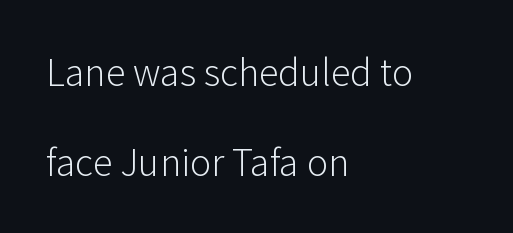
The image shows 40 px light sans-serif type, upright; set left-aligned, loose line spacing (2.25x), normal letter spacing, not underlined; low stroke contrast and a medium x-height.
